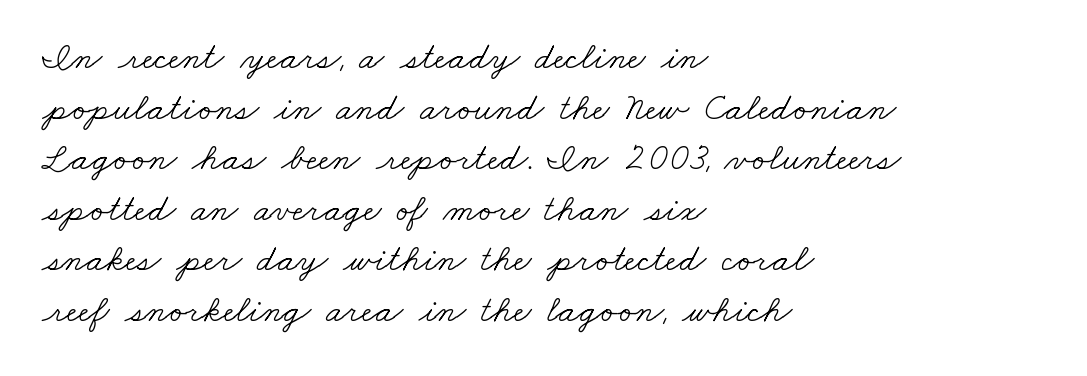
The image shows 38 px light, wide serif type; set left-aligned, normal line spacing (1.33x), normal letter spacing, not underlined; low stroke contrast and a small x-height.
